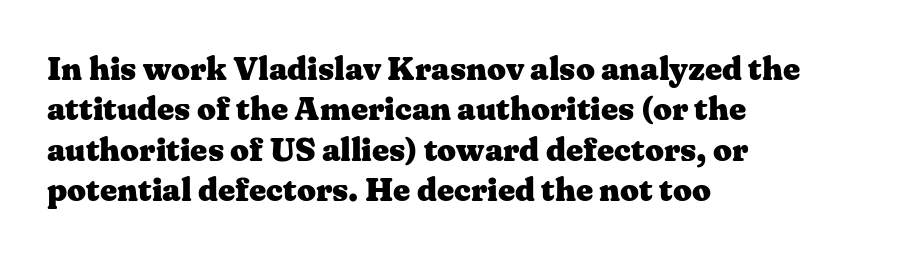
Caption: multi-line text, flush left, ragged right. These words are printed bold, with thick strokes throughout. Decoration check: the copy has no underline. The passage shown is typeset with a serif family. Is this a fixed-width face? No — the glyphs have proportional, varying widths.
